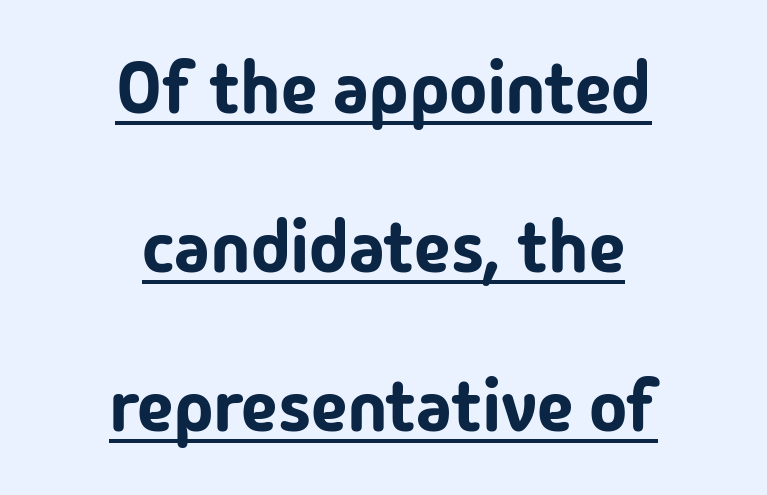
The image shows 72 px sans-serif type, upright; set centered, loose line spacing (2.21x), normal letter spacing, underlined; low stroke contrast and a medium x-height.
